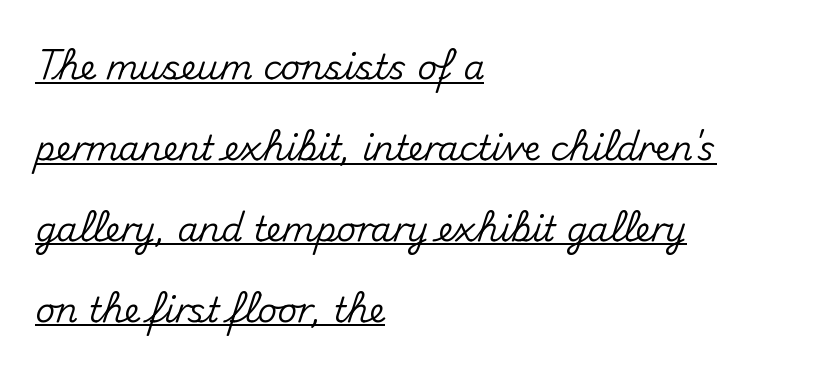
{"serif": "no", "width": "normal", "stroke_contrast": "medium", "x_height": "small", "monospaced": "no", "underline": "yes", "align": "left", "line_spacing": "loose", "line_spacing_ratio": 2.38, "letter_spacing": "normal", "letter_spacing_em": 0.0, "glyph_px": 34}
